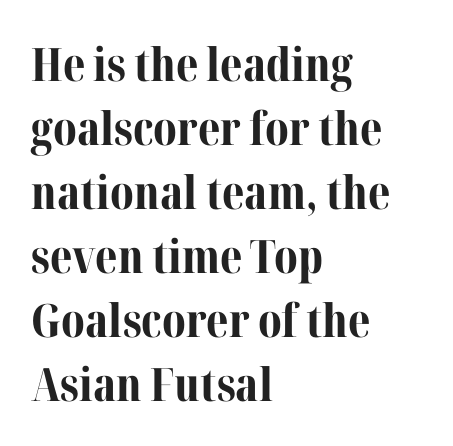
The image shows 46 px bold serif type, upright; set left-aligned, normal line spacing (1.39x), normal letter spacing, not underlined; medium stroke contrast and a medium x-height.
